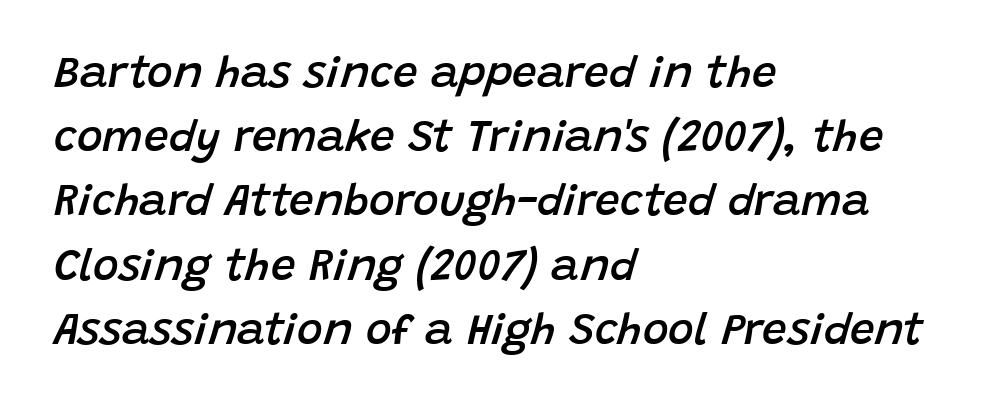
The passage shown leans; its letterforms are oblique. Proportional: the letters do not fall into vertical columns. Does the copy run flush right? No — it runs flush left. Compared with typical body copy, the letter spacing here is the same.
